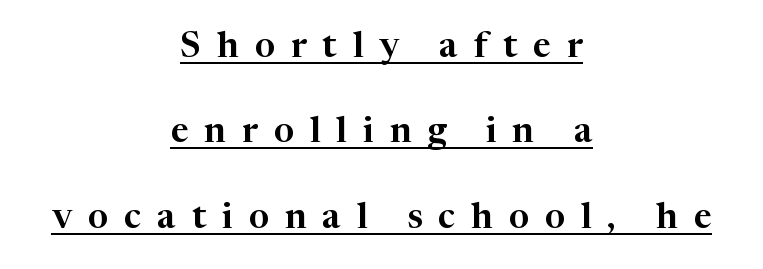
Does the leading feel generous? Absolutely, it's lavish. This sample carries an underscore along the baseline area. Teacher's note: observe the equal gaps on both sides — that is centered alignment. This rendering employs a face with finishing strokes, i.e., a serif.
